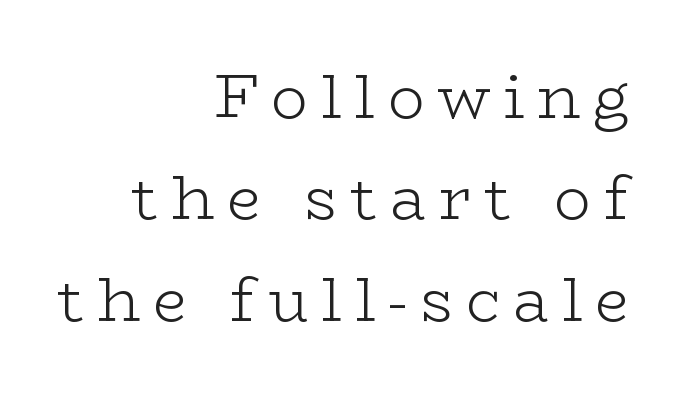
The image shows 61 px light, wide serif type, upright; set right-aligned, normal line spacing (1.66x), unusually wide letter spacing (+0.21 em), not underlined; low stroke contrast and a medium x-height.
